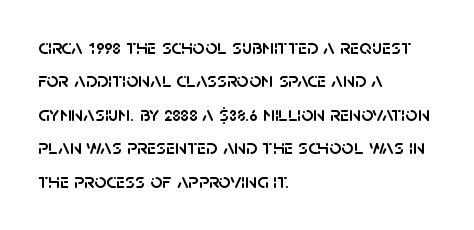
Q: Is the text italic (slanted)? A: No, it is upright.
Q: Is the text underlined? A: No.
Q: How is the paragraph aligned? A: Left-aligned.
Q: Is the spacing between letters normal or unusually wide? A: Normal.
Q: Is the spacing between lines tight, normal or loose? A: Normal.
